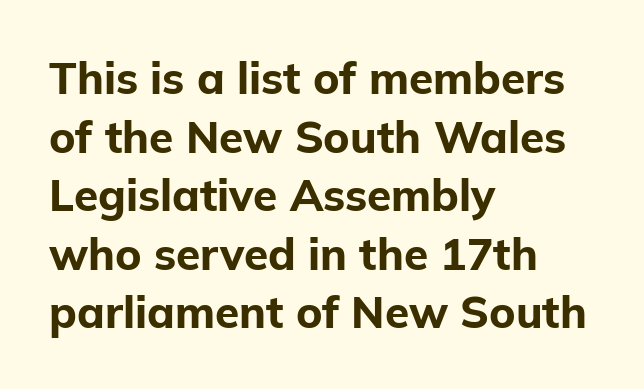
The image shows 44 px bold sans-serif type, upright; set left-aligned, normal line spacing (1.33x), normal letter spacing, not underlined; low stroke contrast and a medium x-height.
